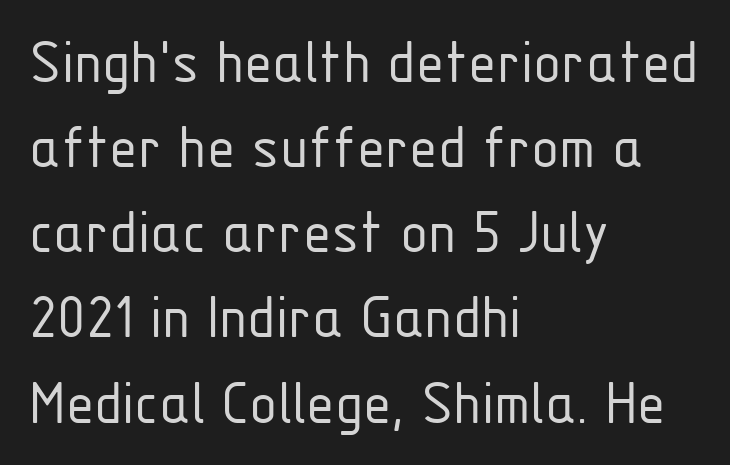
Serif or sans? Sans — the stroke terminals are bare. Is the type heavy? It reads as light-to-regular instead. Does extra space separate the letters? No, they use regular spacing. Has an underline been added? It has not.
